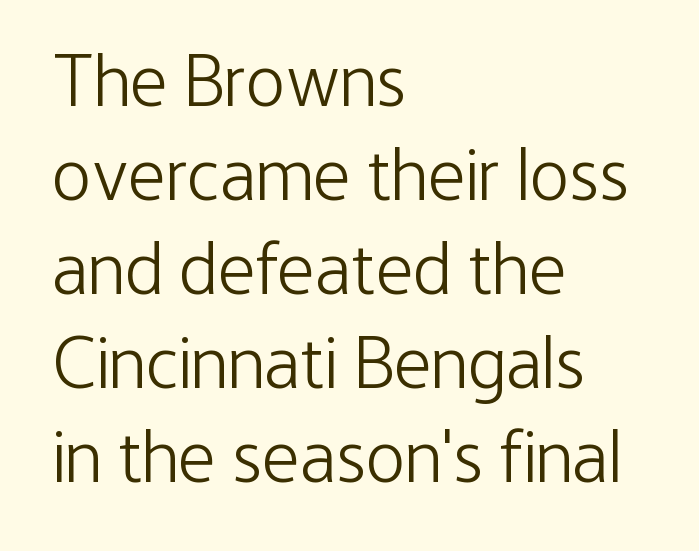
{"serif": "no", "italic": "no", "bold": "no", "weight": "light", "width": "condensed", "stroke_contrast": "low", "x_height": "medium", "monospaced": "no", "underline": "no", "align": "left", "line_spacing": "normal", "line_spacing_ratio": 1.27, "letter_spacing": "normal", "letter_spacing_em": 0.0, "glyph_px": 74}
